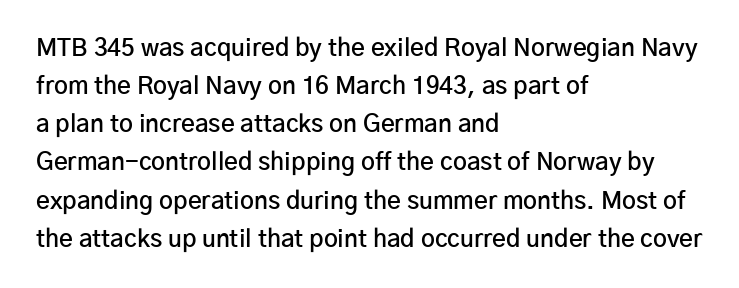
When letters stand straight like this, we call the style roman or upright. Look at the stroke-to-counter ratio: somewhat heavy, a semibold. Any mark beneath the type? The region is blank. The passage shown stacks its lines at a standard gap. No extra tracking has been applied to these lines.
